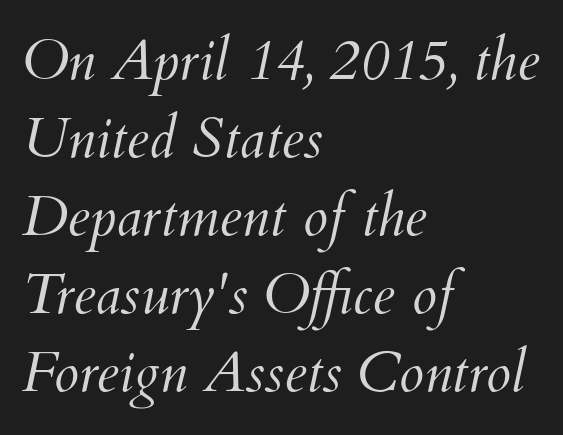
The image shows 57 px light type, italic (leaning right); set left-aligned, normal line spacing (1.37x), normal letter spacing, not underlined; medium stroke contrast and a small x-height.
